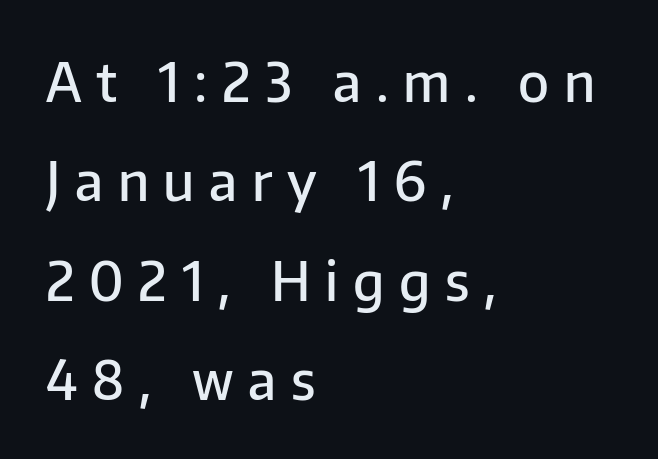
Q: Is the text bold? A: Semi-bold.
Q: Is the text italic (slanted)? A: No, it is upright.
Q: Is the typeface a serif or a sans-serif typeface? A: Sans-serif.
Q: Is the text underlined? A: No.
Q: How is the paragraph aligned? A: Left-aligned.
Q: Is the spacing between letters normal or unusually wide? A: Unusually wide.
Q: Width (condensed, normal, or wide)? A: Normal.
Q: Stroke contrast? A: Low.
Q: x-height? A: Medium.
Q: Monospaced? A: No.
